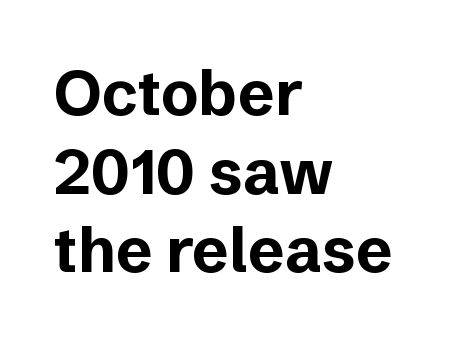
The image shows 62 px bold sans-serif type, upright; set left-aligned, normal line spacing (1.27x), normal letter spacing, not underlined; low stroke contrast and a medium x-height.
